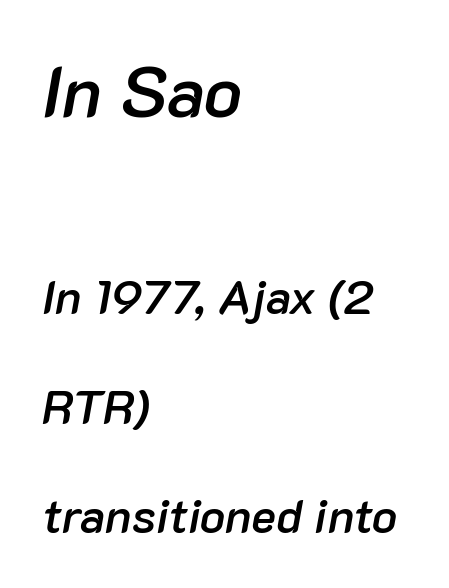
The image shows 71 px semibold type, italic (leaning right); set left-aligned, loose line spacing (2.33x), normal letter spacing, not underlined; the first (top) block is 1.51x larger; low stroke contrast and a medium x-height.
